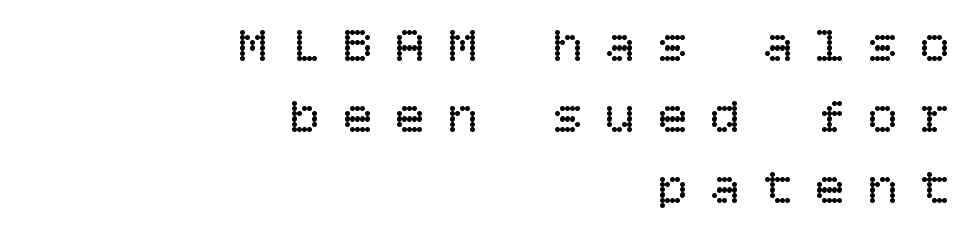
Q: Is the text bold? A: No.
Q: Is the text italic (slanted)? A: No, it is upright.
Q: Is the text underlined? A: No.
Q: How is the paragraph aligned? A: Right-aligned.
Q: Is the spacing between letters normal or unusually wide? A: Unusually wide.
Q: Is the spacing between lines tight, normal or loose? A: Normal.
Q: Width (condensed, normal, or wide)? A: Normal.
Q: Stroke contrast? A: Low.
Q: x-height? A: Large.
